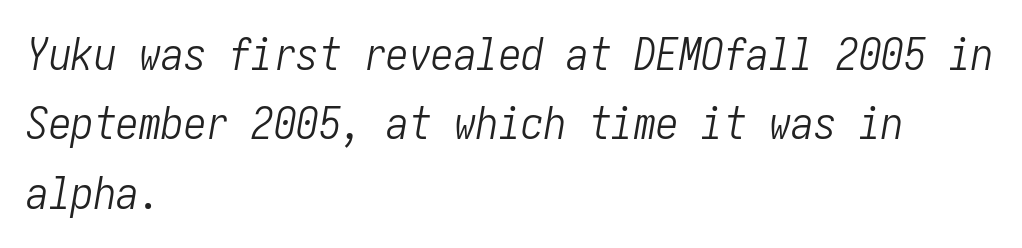
The image shows 45 px light, condensed type, italic (leaning right); set left-aligned, normal line spacing (1.54x), normal letter spacing, not underlined; low stroke contrast and a medium x-height.
